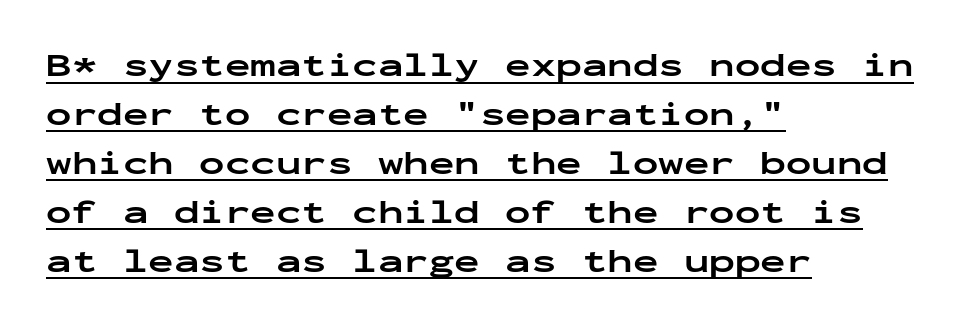
Q: Is the text bold? A: Yes.
Q: Is the text italic (slanted)? A: No, it is upright.
Q: Is the typeface a serif or a sans-serif typeface? A: Sans-serif.
Q: Is the text underlined? A: Yes.
Q: How is the paragraph aligned? A: Left-aligned.
Q: Is the spacing between letters normal or unusually wide? A: Normal.
Q: Is the spacing between lines tight, normal or loose? A: Normal.
Q: Width (condensed, normal, or wide)? A: Wide.
Q: Stroke contrast? A: Low.
Q: x-height? A: Medium.
Q: Monospaced? A: Yes.
